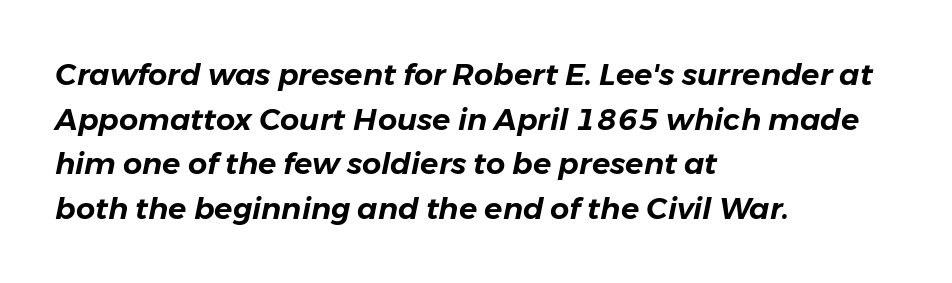
The image shows 30 px text type, italic (leaning right); set left-aligned, normal line spacing (1.49x), normal letter spacing, not underlined; low stroke contrast and a medium x-height.
